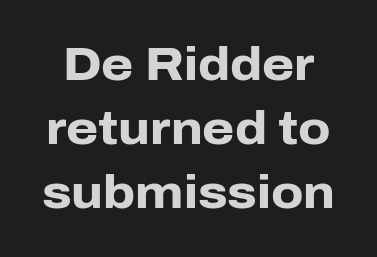
Every letter is thick-stroked: bold, no question. The letterforms sit shoulder to shoulder at normal distance. The designer went with a sans here, leaving each stem footless. Characters remain perfectly vertical along every line. If you measured baseline to baseline, you'd find a middling distance. Proportional: the letters do not fall into vertical columns.
